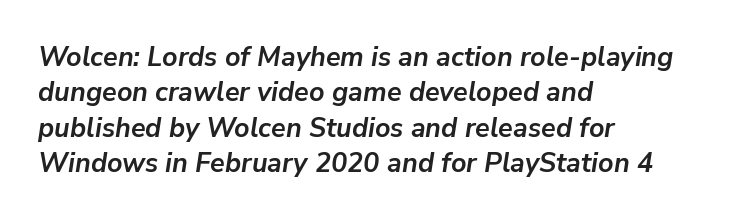
{"italic": "yes", "lean": "right", "slant_degrees": 9, "bold": "yes", "underline": "no", "align": "left", "line_spacing": "normal", "line_spacing_ratio": 1.31, "letter_spacing": "normal", "letter_spacing_em": 0.0, "glyph_px": 27}
